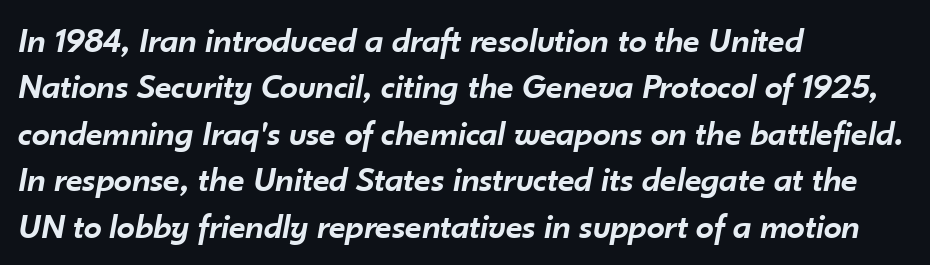
One-word summary of the alignment: left. Is the letter spacing exaggerated? No — it looks like the ordinary default. Just letters on the line, the space beneath them empty. The strokes are fattened partway — semibold, not bold. Rendered with sloped, italic letterforms.
